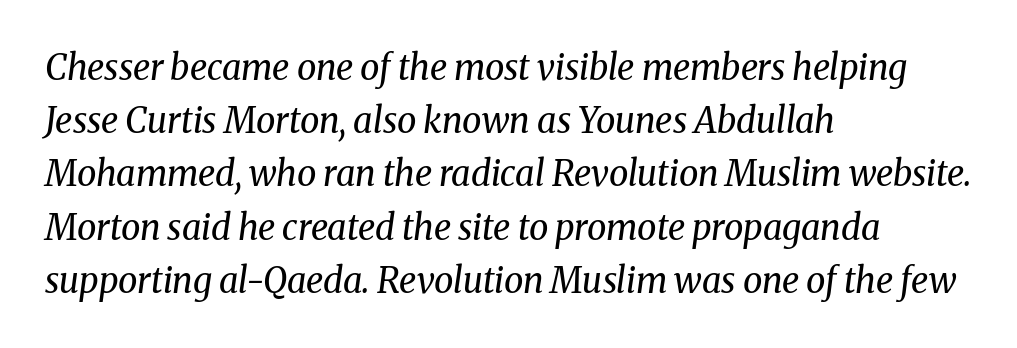
{"serif": "yes", "italic": "yes", "lean": "right", "slant_degrees": 8, "bold": "no", "weight": "regular", "width": "normal", "stroke_contrast": "medium", "x_height": "medium", "monospaced": "no", "underline": "no", "align": "left", "line_spacing": "normal", "line_spacing_ratio": 1.52, "letter_spacing": "normal", "letter_spacing_em": 0.0, "glyph_px": 35}
